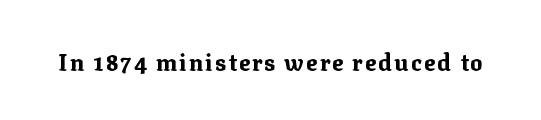
{"italic": "no", "bold": "yes", "underline": "no", "glyph_px": 23}
